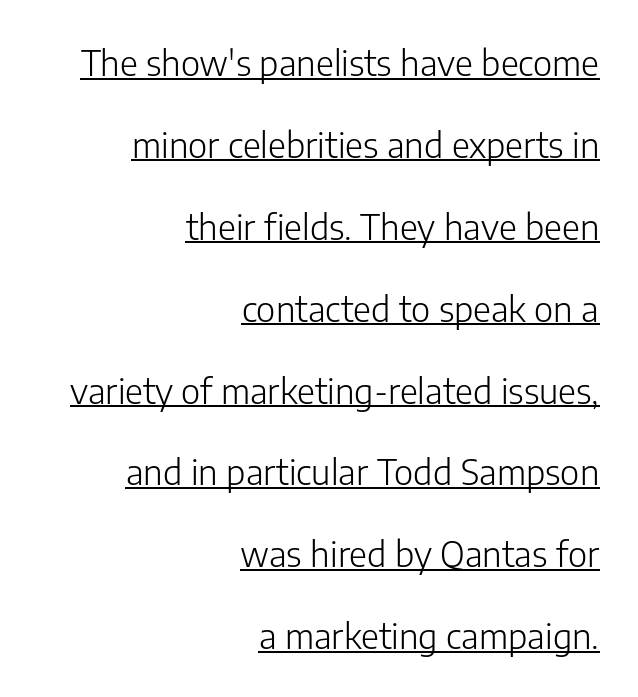
Q: Is the text bold? A: No.
Q: Is the text italic (slanted)? A: No, it is upright.
Q: Is the typeface a serif or a sans-serif typeface? A: Sans-serif.
Q: Is the text underlined? A: Yes.
Q: How is the paragraph aligned? A: Right-aligned.
Q: Is the spacing between letters normal or unusually wide? A: Normal.
Q: Is the spacing between lines tight, normal or loose? A: Loose.
Q: Width (condensed, normal, or wide)? A: Normal.
Q: Stroke contrast? A: Low.
Q: x-height? A: Medium.
Q: Monospaced? A: No.
